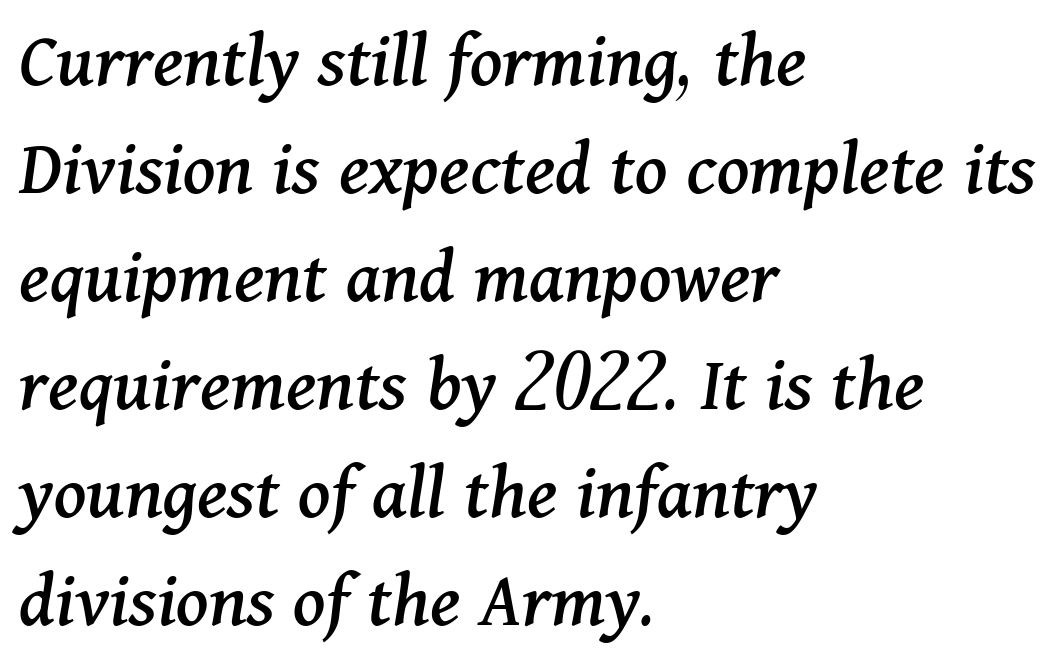
This block has exactly the height ordinary leading produces. Where is the straight margin? On the left. Check under the words: just untouched page. Proportional: the letters do not fall into vertical columns. The whole block is typeset with a tilt. Does the type have serifs? Yes, each stem ends in a small foot.
